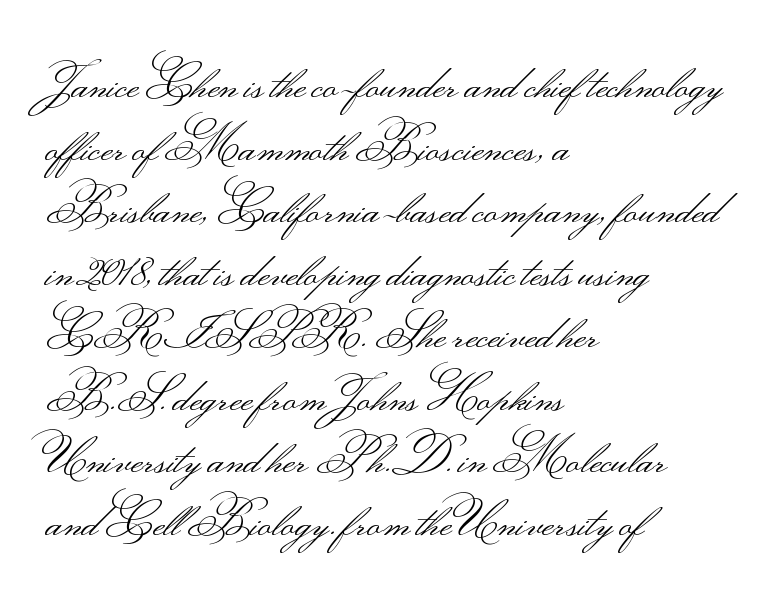
The image shows 46 px light, wide sans-serif type; set left-aligned, normal line spacing (1.36x), normal letter spacing, not underlined; medium stroke contrast.
